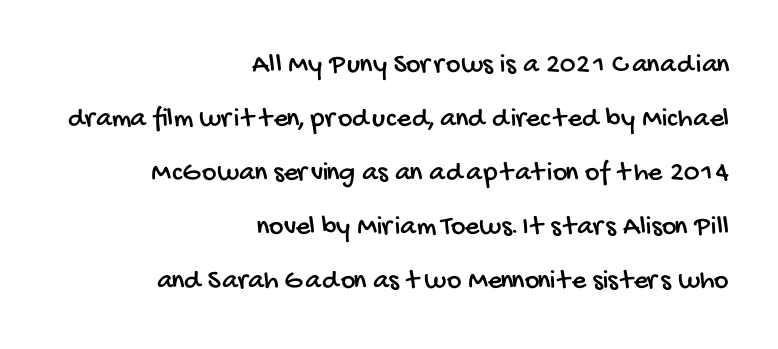
{"serif": "no", "width": "condensed", "stroke_contrast": "low", "x_height": "large", "monospaced": "no", "underline": "no", "align": "right", "line_spacing": "loose", "line_spacing_ratio": 1.93, "letter_spacing": "normal", "letter_spacing_em": 0.0, "glyph_px": 28}
